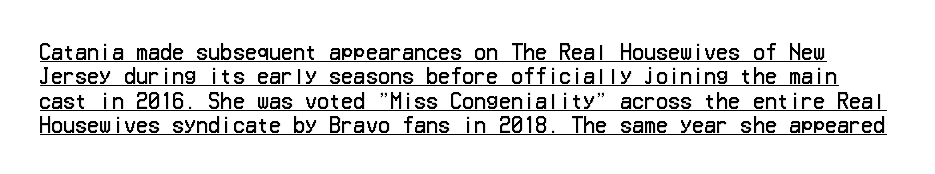
Weight: in the light-to-regular range. These lines keep a tight, regular rhythm from letter to letter. Ordinary non-slanted type is in use. The lettering is marked with a stroke running underneath it.
